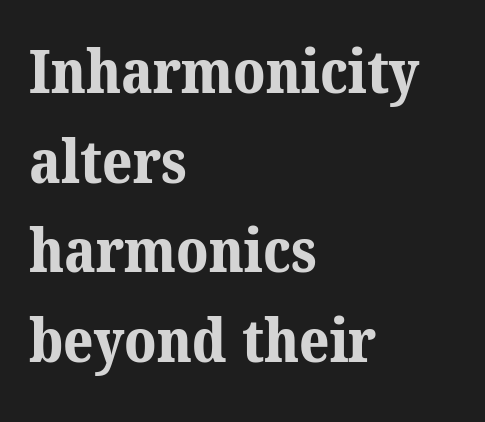
Q: Is the text bold? A: Yes.
Q: Is the typeface a serif or a sans-serif typeface? A: Serif.
Q: Is the text underlined? A: No.
Q: How is the paragraph aligned? A: Left-aligned.
Q: Is the spacing between letters normal or unusually wide? A: Normal.
Q: Is the spacing between lines tight, normal or loose? A: Normal.
Q: Width (condensed, normal, or wide)? A: Normal.
Q: Stroke contrast? A: Medium.
Q: x-height? A: Medium.
Q: Monospaced? A: No.
